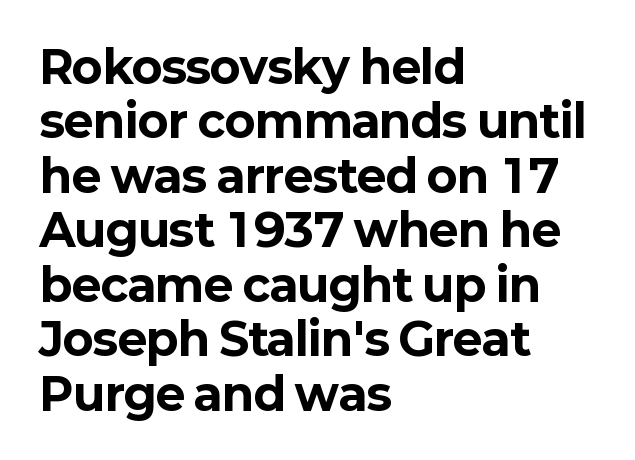
The passage is arranged the way most books set body copy — flush left. The passage shown is typed in a proportional face where columns would drift. I'd call this a sans setting — the letters go barefoot. The lettering stays uniformly vertical, giving the passage a roman look.
